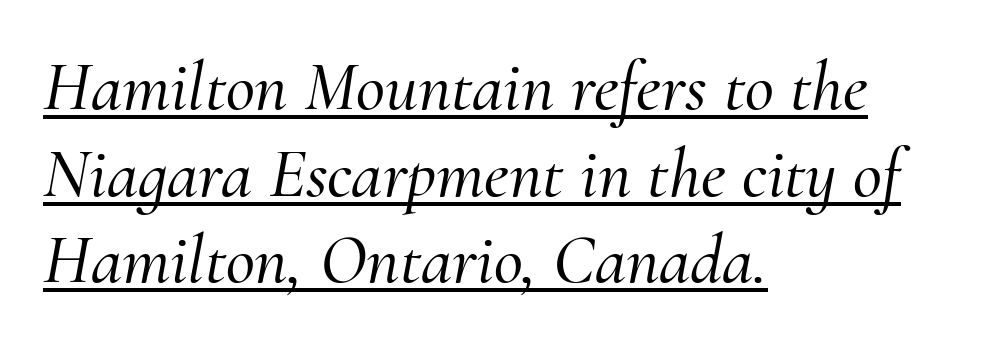
Think of a printed novel: that variable character pitch is what you see here. Typographically, this falls in the serif category. Underlining? Definitely there. These lines stack with their left ends in a neat column.
